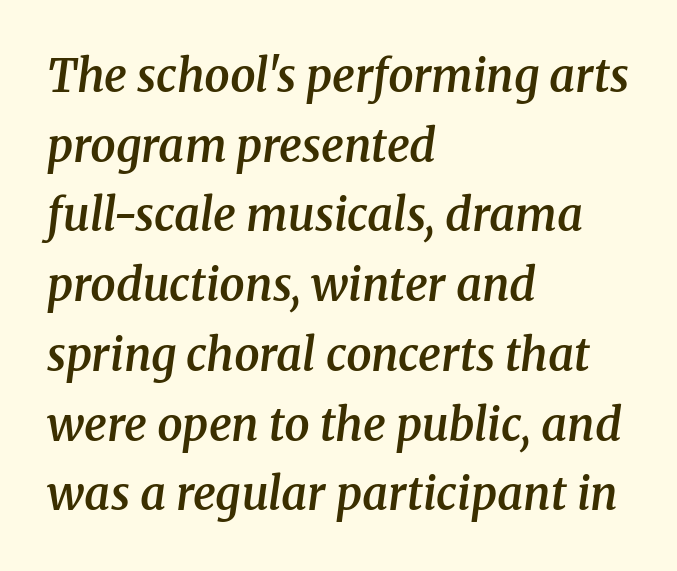
{"serif": "yes", "italic": "yes", "lean": "right", "slant_degrees": 8, "bold": "semi", "weight": "semibold", "width": "normal", "stroke_contrast": "medium", "x_height": "medium", "monospaced": "no", "underline": "no", "align": "left", "line_spacing": "normal", "line_spacing_ratio": 1.55, "letter_spacing": "normal", "letter_spacing_em": 0.0, "glyph_px": 45}
